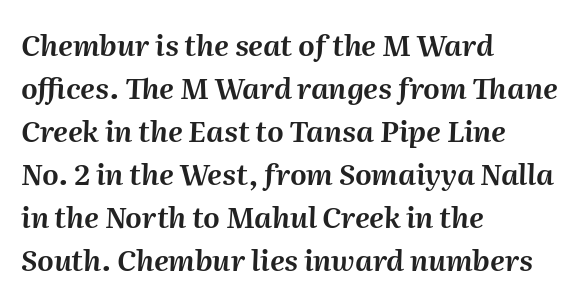
Q: Is the text italic (slanted)? A: Yes, it leans right by about 2 degrees.
Q: Is the text underlined? A: No.
Q: How is the paragraph aligned? A: Left-aligned.
Q: Is the spacing between letters normal or unusually wide? A: Normal.
Q: Is the spacing between lines tight, normal or loose? A: Normal.
Q: Width (condensed, normal, or wide)? A: Normal.
Q: Stroke contrast? A: Medium.
Q: x-height? A: Medium.
Q: Monospaced? A: No.
